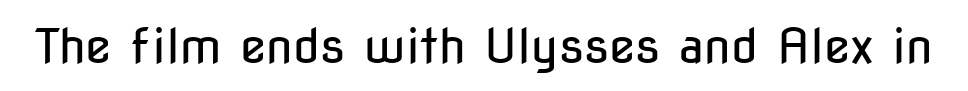
{"serif": "no", "italic": "no", "bold": "no", "weight": "regular", "width": "condensed", "stroke_contrast": "low", "x_height": "medium", "monospaced": "no", "underline": "no", "letter_spacing": "normal", "letter_spacing_em": 0.0, "glyph_px": 48}
